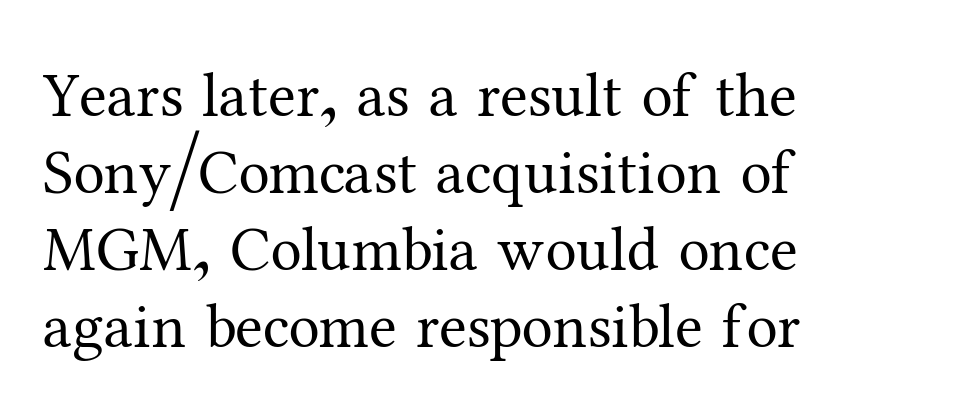
Q: Is the text bold? A: No.
Q: Is the text italic (slanted)? A: No, it is upright.
Q: Is the typeface a serif or a sans-serif typeface? A: Serif.
Q: Is the text underlined? A: No.
Q: How is the paragraph aligned? A: Left-aligned.
Q: Is the spacing between letters normal or unusually wide? A: Normal.
Q: Width (condensed, normal, or wide)? A: Normal.
Q: Stroke contrast? A: Medium.
Q: x-height? A: Medium.
Q: Monospaced? A: No.
